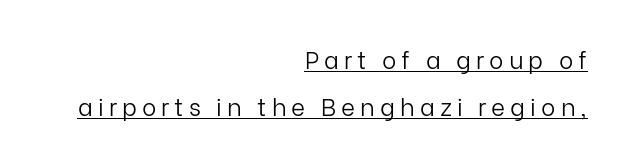
Q: Is the text bold? A: No.
Q: Is the text italic (slanted)? A: No, it is upright.
Q: Is the text underlined? A: Yes.
Q: How is the paragraph aligned? A: Right-aligned.
Q: Is the spacing between letters normal or unusually wide? A: Unusually wide.
Q: Is the spacing between lines tight, normal or loose? A: Loose.
